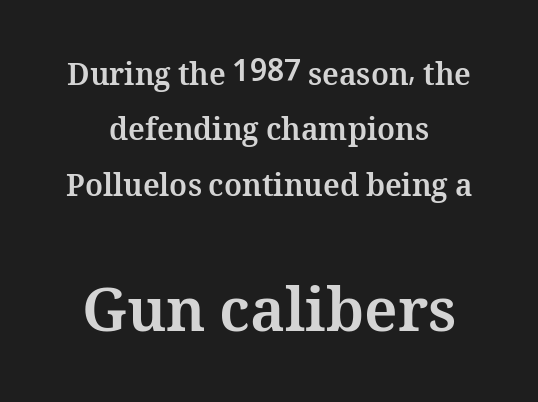
The image shows 60 px bold type, upright; set centered, line spacing 1.85x, normal letter spacing, not underlined; the second (bottom) block is 2.0x larger; medium stroke contrast and a medium x-height.
